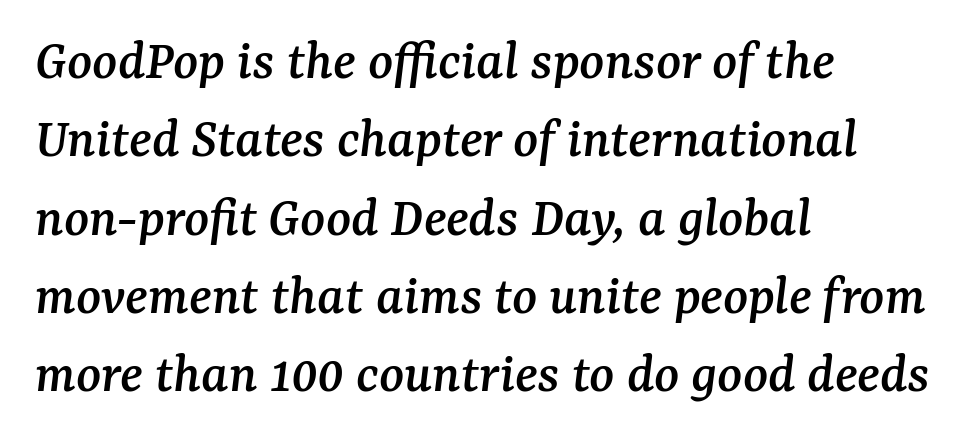
Q: Is the text italic (slanted)? A: Yes, it leans right by about 7 degrees.
Q: Is the typeface a serif or a sans-serif typeface? A: Serif.
Q: Is the text underlined? A: No.
Q: How is the paragraph aligned? A: Left-aligned.
Q: Is the spacing between letters normal or unusually wide? A: Normal.
Q: Is the spacing between lines tight, normal or loose? A: Normal.
Q: Width (condensed, normal, or wide)? A: Normal.
Q: Stroke contrast? A: Medium.
Q: x-height? A: Medium.
Q: Monospaced? A: No.
